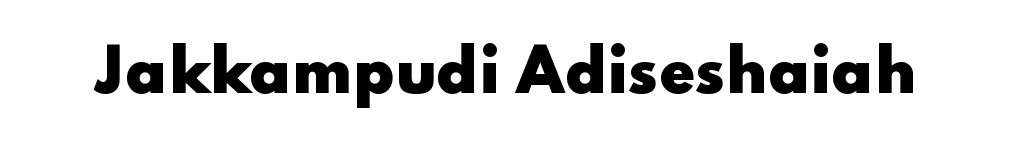
{"serif": "no", "italic": "no", "bold": "yes", "weight": "heavy", "width": "wide", "stroke_contrast": "low", "x_height": "small", "monospaced": "no", "underline": "no", "letter_spacing": "normal", "letter_spacing_em": 0.0, "glyph_px": 58}
